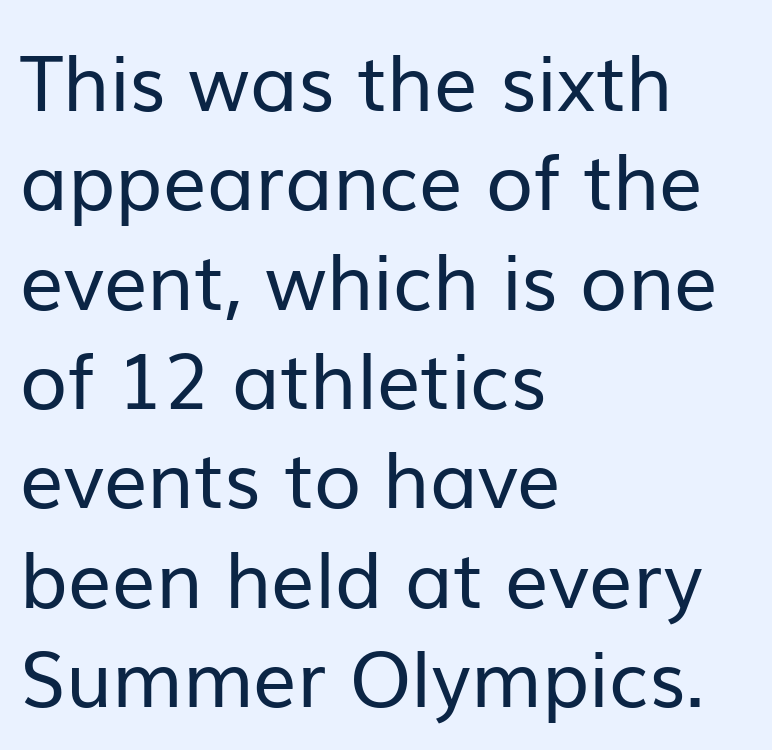
The image shows 77 px regular-weight sans-serif type, upright; set left-aligned, normal line spacing (1.29x), normal letter spacing, not underlined; low stroke contrast and a medium x-height.
